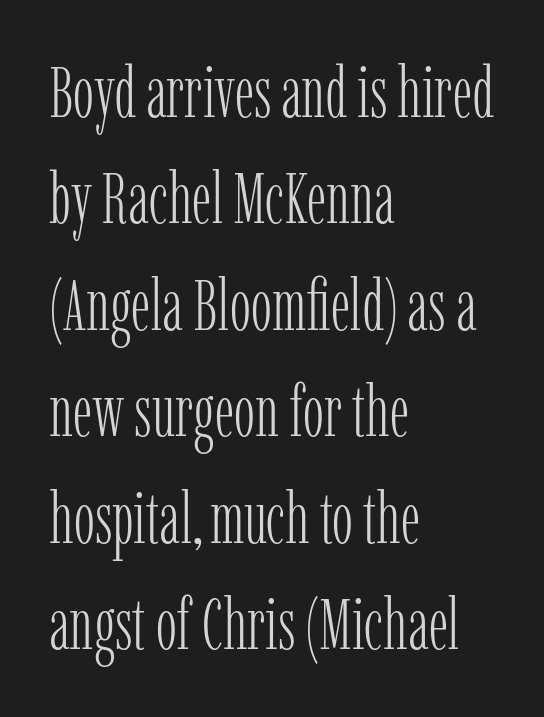
The image shows 71 px light, condensed serif type, upright; set left-aligned, normal line spacing (1.5x), normal letter spacing, not underlined; low stroke contrast and a medium x-height.
